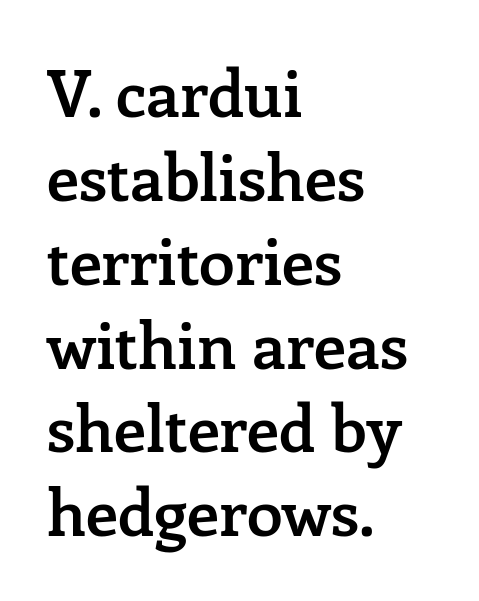
{"serif": "yes", "italic": "no", "bold": "semi", "weight": "semibold", "width": "normal", "stroke_contrast": "low", "x_height": "medium", "monospaced": "no", "underline": "no", "align": "left", "line_spacing": "normal", "line_spacing_ratio": 1.29, "letter_spacing": "normal", "letter_spacing_em": 0.0, "glyph_px": 65}
